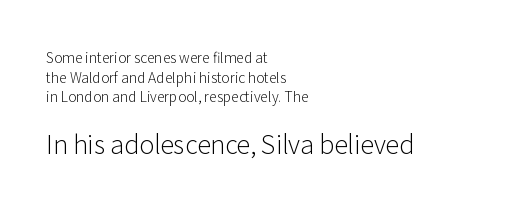
{"italic": "no", "bold": "no", "underline": "no", "align": "left", "line_spacing": "normal", "line_spacing_ratio": 1.41, "letter_spacing": "normal", "letter_spacing_em": 0.0, "larger_block": "second", "size_ratio": 1.79, "glyph_px": 25}
